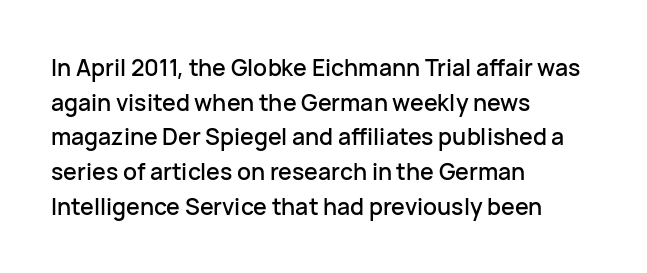
{"italic": "no", "underline": "no", "align": "left", "line_spacing": "normal", "line_spacing_ratio": 1.51, "letter_spacing": "normal", "letter_spacing_em": 0.0, "glyph_px": 23}
